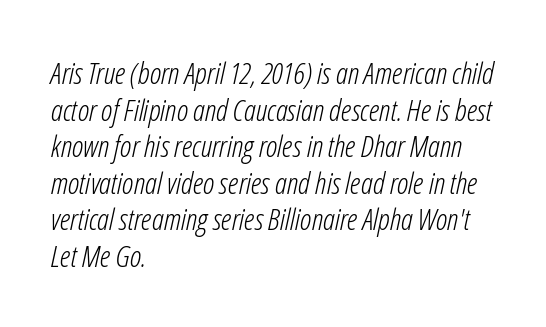
The space directly below the letters is spotless. Vertical stems look standard width or narrower in stroke. In CSS terms this would be text-align: left. The face used here is proportionally spaced, like ordinary book or web type. Observe the lean: these are italic letterforms.
